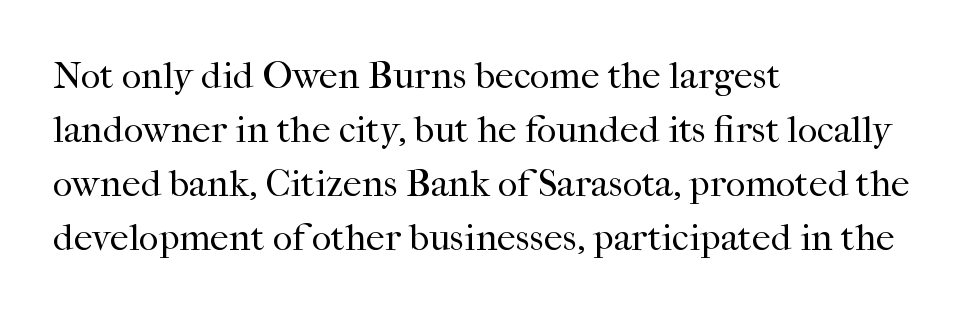
The image shows 38 px regular-weight serif type, upright; set left-aligned, normal line spacing (1.42x), normal letter spacing, not underlined; high stroke contrast and a medium x-height.
